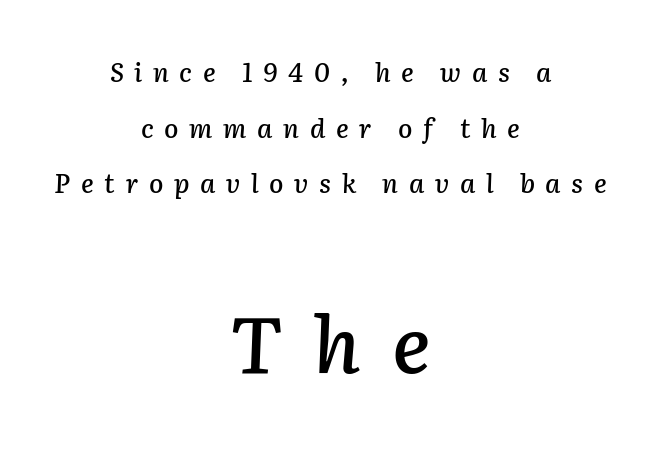
Q: Is the text italic (slanted)? A: Yes, it leans right by about 2 degrees.
Q: Is the text underlined? A: No.
Q: How is the paragraph aligned? A: Centered.
Q: Is the spacing between letters normal or unusually wide? A: Unusually wide.
Q: Is the spacing between lines tight, normal or loose? A: Loose.
Q: Which block of text is set in a larger size, the first (top) or the second (bottom)? A: The second (bottom) one.
Q: Width (condensed, normal, or wide)? A: Normal.
Q: Stroke contrast? A: Low.
Q: x-height? A: Medium.
Q: Monospaced? A: No.
